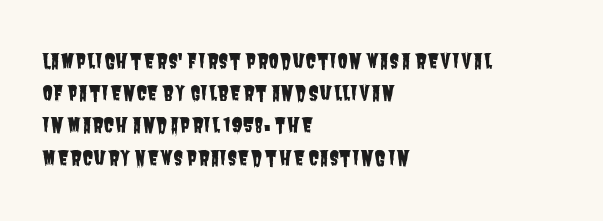
The image shows 20 px text type; set left-aligned, normal line spacing (1.61x), normal letter spacing, not underlined.
